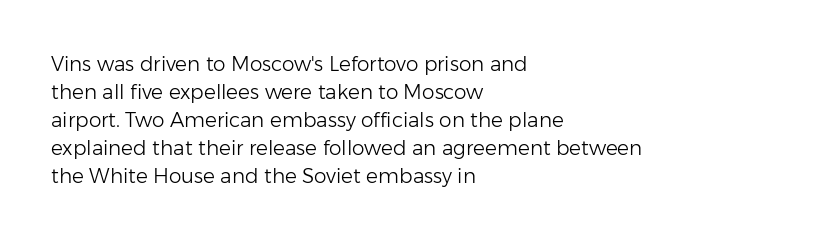
The image shows 20 px text type, upright; set left-aligned, normal line spacing (1.4x), normal letter spacing, not underlined.
